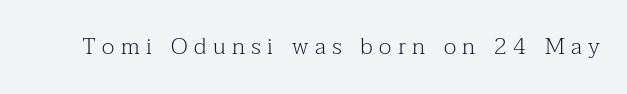
The image shows 23 px text type, upright; set unusually wide letter spacing (+0.28 em), not underlined.
